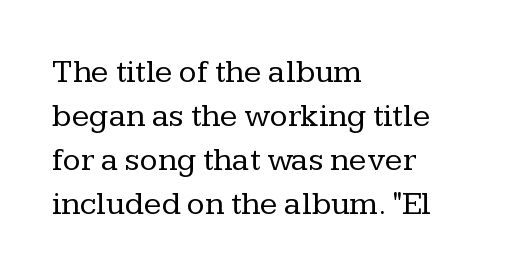
The letters advance in unequal steps, a hallmark of proportional type. The face used here is rendered with its standard letterfit. The lines in this sample share a left origin and differ only in where they stop. Check the space under the baseline: it is left empty. This block has exactly the height ordinary leading produces. Is this a sans? No — the strokes have serifs.
